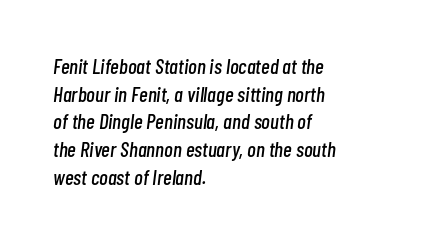
Characters follow at the spacing the type designer built in. Every character sits at an angle, as italics do. The strip under each line holds only bare page. The paragraph shown leans on its left margin. Honestly, the row spacing looks completely unremarkable.
